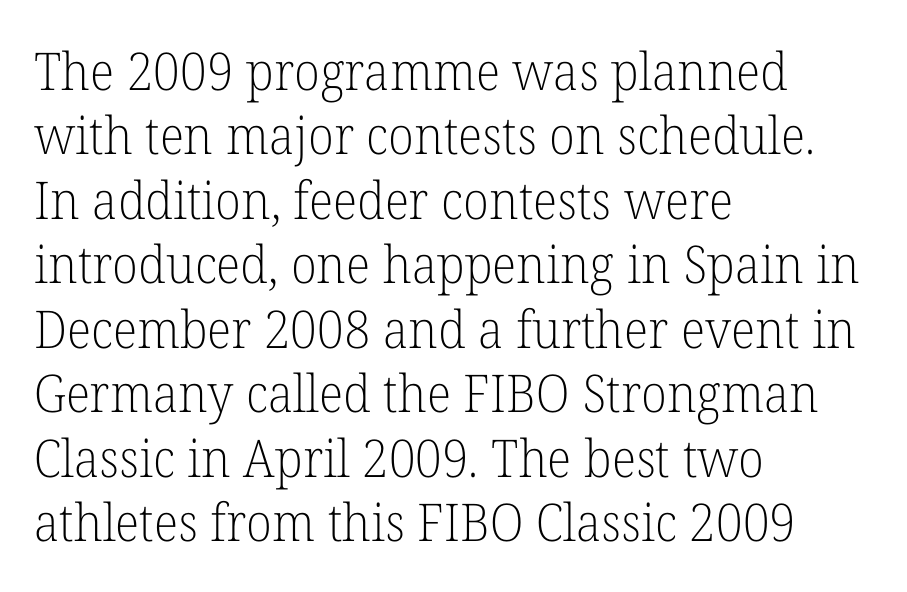
Q: Is the text bold? A: No.
Q: Is the text italic (slanted)? A: No, it is upright.
Q: Is the typeface a serif or a sans-serif typeface? A: Serif.
Q: Is the text underlined? A: No.
Q: How is the paragraph aligned? A: Left-aligned.
Q: Is the spacing between letters normal or unusually wide? A: Normal.
Q: Width (condensed, normal, or wide)? A: Normal.
Q: Stroke contrast? A: Low.
Q: x-height? A: Medium.
Q: Monospaced? A: No.
